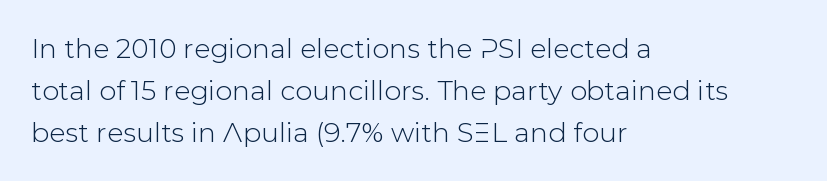
Quick note: underline off. The typesetter chose a ragged-right arrangement here. Posture: straight, roman, zero tilt. Leading: standard. Words appear dense and cohesive because spacing is normal.
